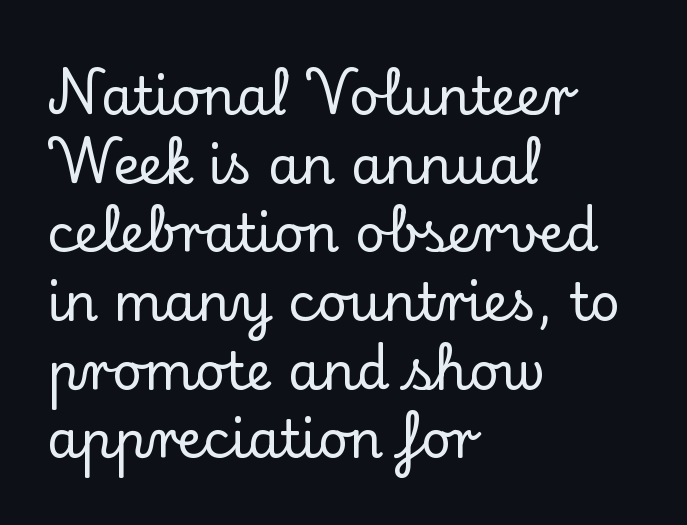
Nobody touched the tracking dial on this one. These lines are rendered in a variable-pitch font. Each new line begins a customary step beneath the previous one. These lines were composed using upright roman letters. The glyphs are unaccompanied by any horizontal stroke below them.
